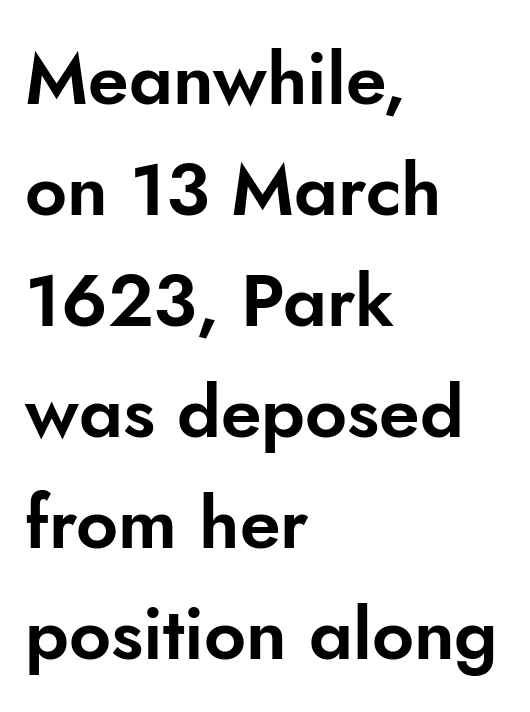
{"serif": "no", "italic": "no", "width": "normal", "stroke_contrast": "low", "x_height": "small", "monospaced": "no", "underline": "no", "align": "left", "line_spacing": "normal", "line_spacing_ratio": 1.52, "letter_spacing": "normal", "letter_spacing_em": 0.0, "glyph_px": 73}
